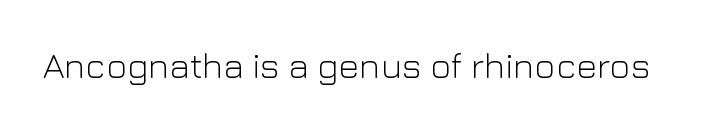
Q: Is the text bold? A: No.
Q: Is the text italic (slanted)? A: No, it is upright.
Q: Is the typeface a serif or a sans-serif typeface? A: Sans-serif.
Q: Is the text underlined? A: No.
Q: Is the spacing between letters normal or unusually wide? A: Normal.
Q: Width (condensed, normal, or wide)? A: Normal.
Q: Stroke contrast? A: Low.
Q: x-height? A: Medium.
Q: Monospaced? A: No.
